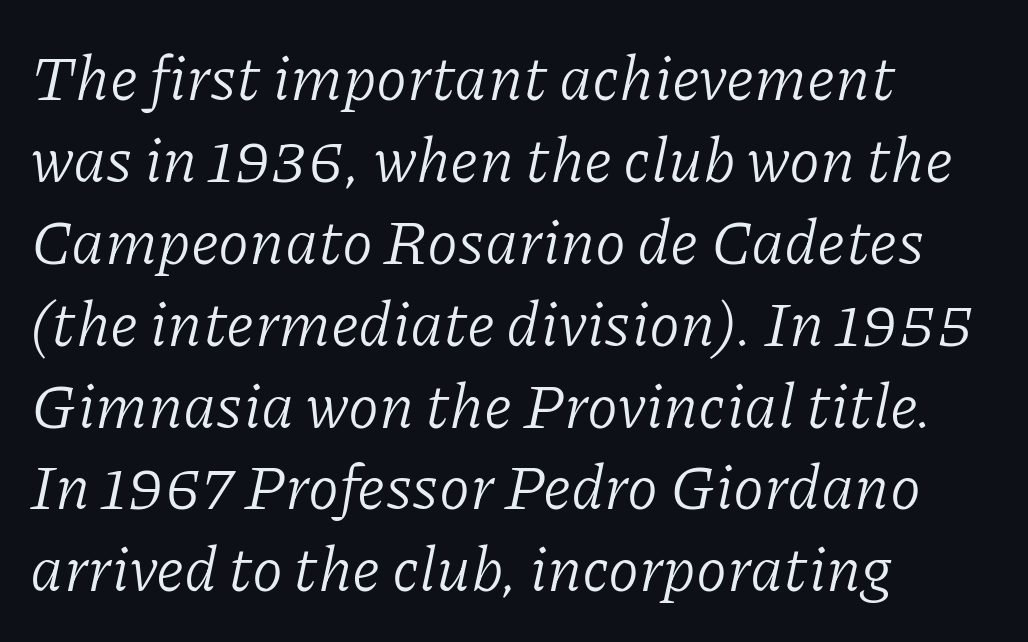
The letters sit at their default tracking, neither squeezed nor spread. Anything drawn beneath the words? Only blank space. The weight tops out at a normal text grade. Unlike a clean sans, this face finishes its strokes with serifs. When letters slant like this, we call the style italic.
